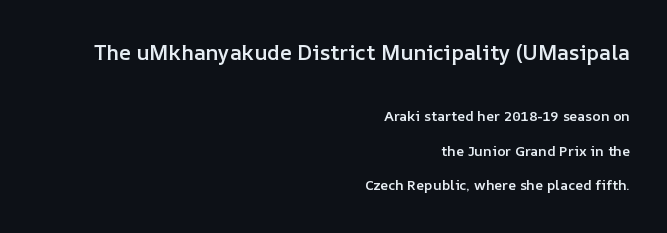
Here the glyphs are tracked normally, forming tight word shapes. This rendering uses right alignment, leaving the left contour irregular. Does the bottom block carry the larger type? No, the top block does. How would I describe the line gaps? Wide and relaxed.
